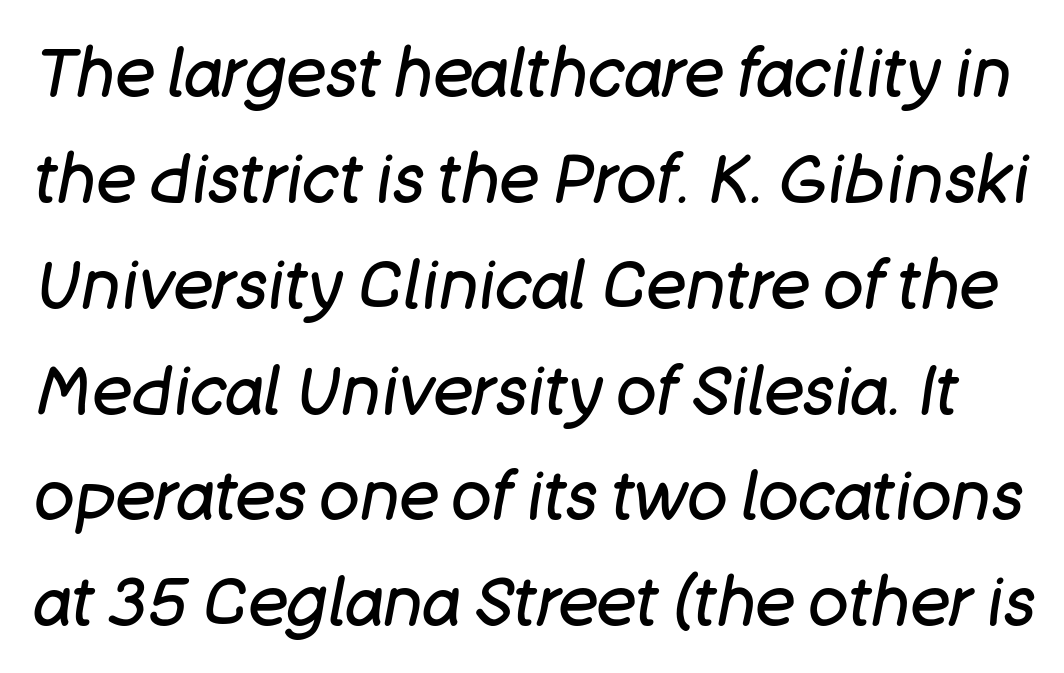
{"italic": "yes", "lean": "right", "slant_degrees": 11, "bold": "no", "weight": "regular", "width": "normal", "stroke_contrast": "low", "x_height": "large", "monospaced": "no", "underline": "no", "line_spacing": "normal", "line_spacing_ratio": 1.58, "letter_spacing": "normal", "letter_spacing_em": 0.0, "glyph_px": 67}
